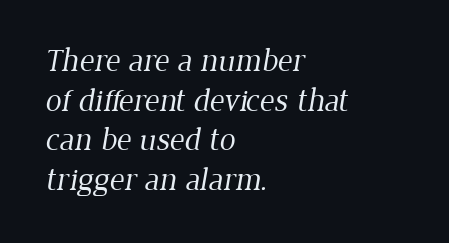
Notice how the passage keeps a crisp vertical edge on the left only. Spacing between characters is what you'd get straight out of the box. The string is rendered with underlining switched off. Caption: face not bold, strokes unweighted. The passage shown is typeset with a serif family. Do the characters align in a grid? No, the font is proportional.
